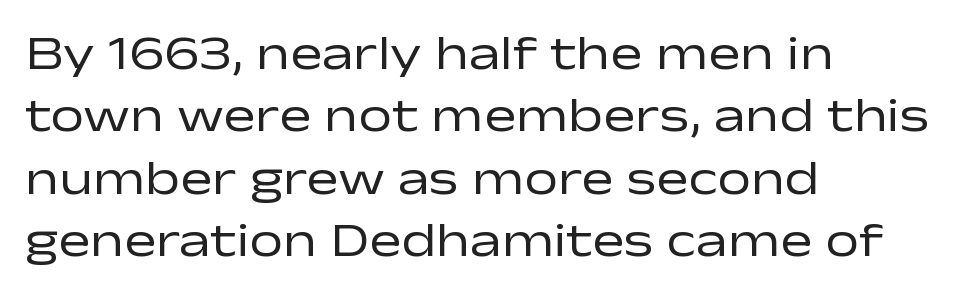
{"serif": "no", "italic": "no", "bold": "no", "weight": "regular", "width": "wide", "stroke_contrast": "low", "x_height": "medium", "monospaced": "no", "underline": "no", "align": "left", "line_spacing": "normal", "line_spacing_ratio": 1.3, "letter_spacing": "normal", "letter_spacing_em": 0.0, "glyph_px": 48}
